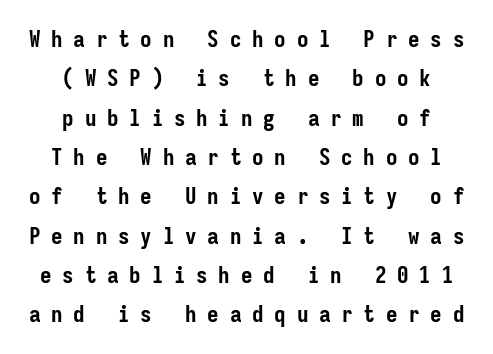
Q: Is the text bold? A: Yes.
Q: Is the text italic (slanted)? A: No, it is upright.
Q: Is the text underlined? A: No.
Q: How is the paragraph aligned? A: Centered.
Q: Is the spacing between letters normal or unusually wide? A: Unusually wide.
